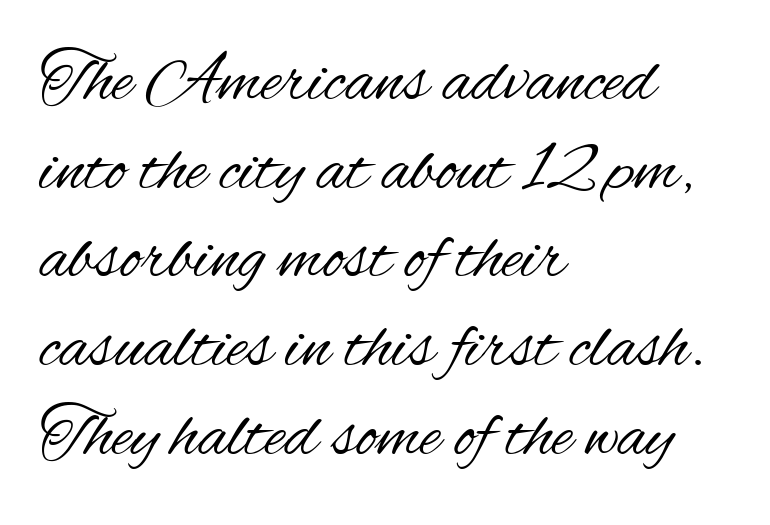
The image shows 71 px regular-weight, condensed sans-serif type; set left-aligned, normal line spacing (1.25x), normal letter spacing, not underlined; medium stroke contrast and a small x-height.
